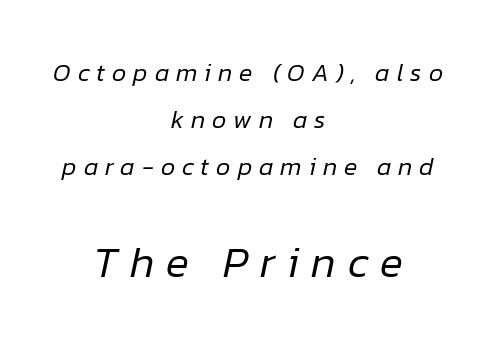
{"italic": "yes", "lean": "right", "slant_degrees": 12, "bold": "no", "weight": "regular", "width": "normal", "stroke_contrast": "low", "x_height": "medium", "monospaced": "no", "underline": "no", "align": "center", "line_spacing_ratio": 1.89, "letter_spacing": "wide", "letter_spacing_em": 0.28, "larger_block": "second", "size_ratio": 1.72, "glyph_px": 43}
